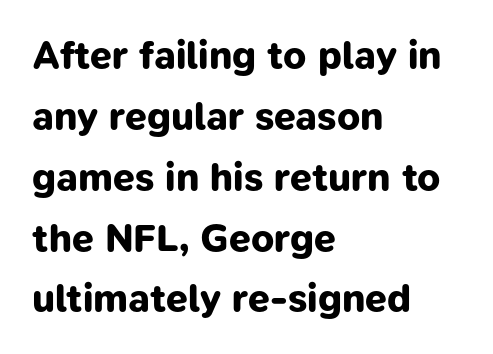
Students, this is bold: see how much ink each stroke carries. The designer went with a sans here, leaving each stem footless. In terms of letterspacing, this is plain default setting. The compositor pushed each line to the left boundary. Honestly, the row spacing looks completely unremarkable. Underlining? Definitely not there.
